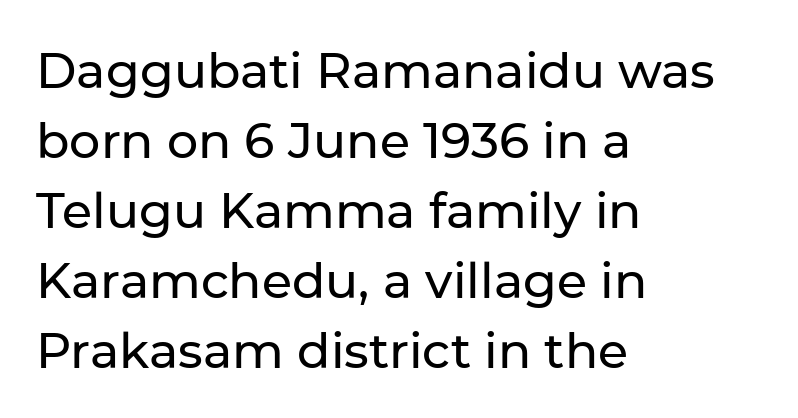
Q: Is the text italic (slanted)? A: No, it is upright.
Q: Is the typeface a serif or a sans-serif typeface? A: Sans-serif.
Q: Is the text underlined? A: No.
Q: How is the paragraph aligned? A: Left-aligned.
Q: Is the spacing between letters normal or unusually wide? A: Normal.
Q: Is the spacing between lines tight, normal or loose? A: Normal.
Q: Width (condensed, normal, or wide)? A: Normal.
Q: Stroke contrast? A: Low.
Q: x-height? A: Medium.
Q: Monospaced? A: No.
